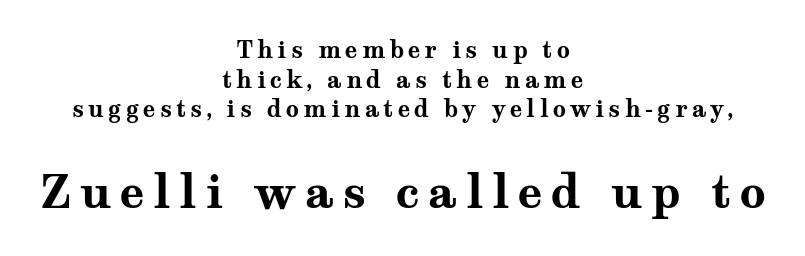
The image shows 46 px bold, wide serif type, upright; set centered, normal line spacing (1.29x), not underlined; the second (bottom) block is 2.0x larger; medium stroke contrast and a medium x-height.
